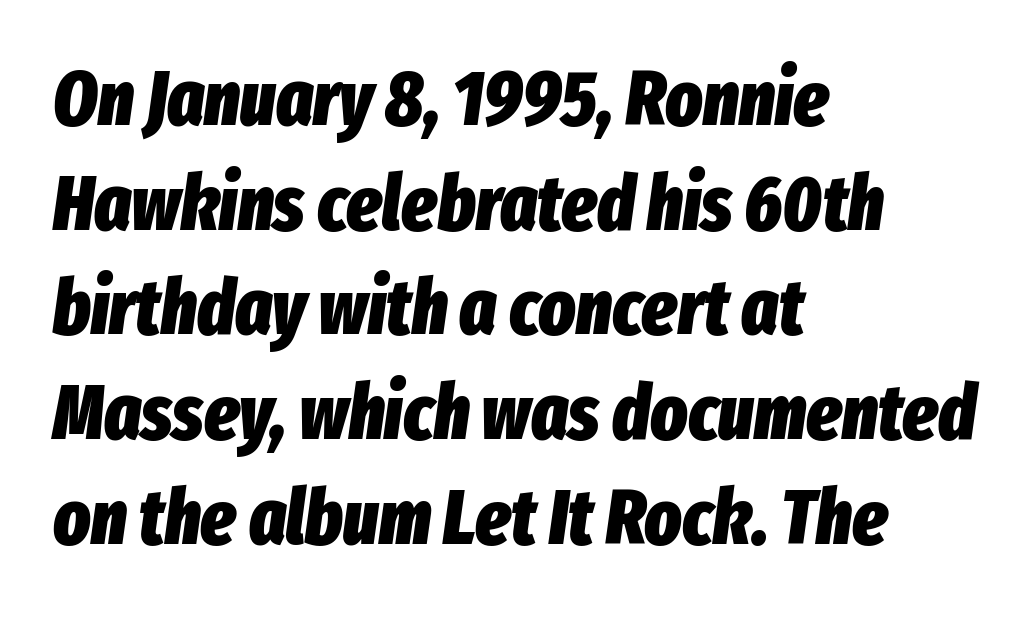
{"italic": "yes", "lean": "right", "slant_degrees": 8, "bold": "yes", "weight": "heavy", "width": "condensed", "stroke_contrast": "low", "x_height": "medium", "monospaced": "no", "underline": "no", "align": "left", "line_spacing": "normal", "line_spacing_ratio": 1.36, "letter_spacing": "normal", "letter_spacing_em": 0.0, "glyph_px": 77}
